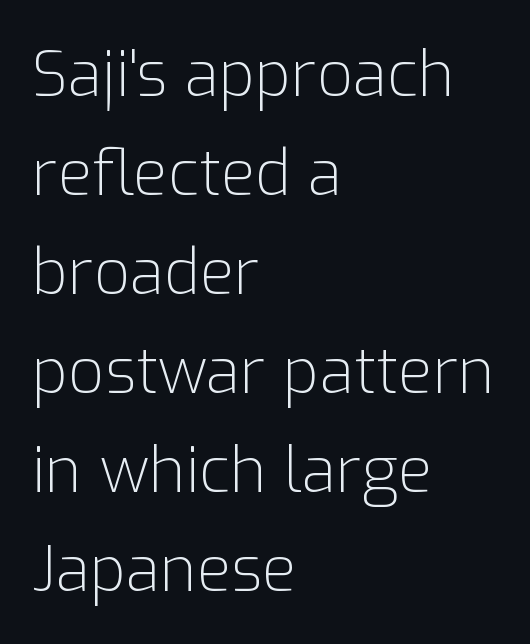
{"serif": "no", "italic": "no", "bold": "no", "weight": "light", "width": "normal", "stroke_contrast": "low", "x_height": "medium", "monospaced": "no", "underline": "no", "align": "left", "line_spacing": "normal", "line_spacing_ratio": 1.57, "letter_spacing": "normal", "letter_spacing_em": 0.0, "glyph_px": 63}
